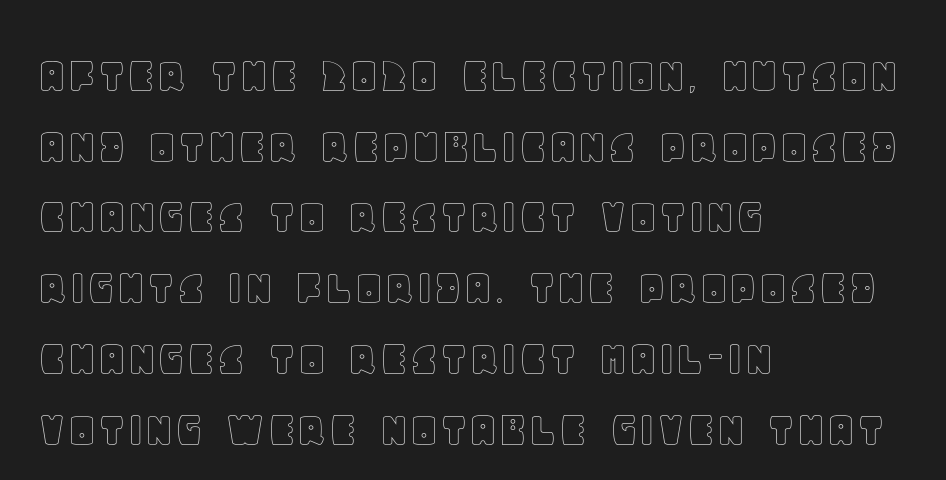
Q: Is the text italic (slanted)? A: No, it is upright.
Q: Is the text underlined? A: No.
Q: How is the paragraph aligned? A: Left-aligned.
Q: Is the spacing between letters normal or unusually wide? A: Normal.
Q: Is the spacing between lines tight, normal or loose? A: Normal.
Q: Width (condensed, normal, or wide)? A: Normal.
Q: x-height? A: Large.
Q: Monospaced? A: No.
